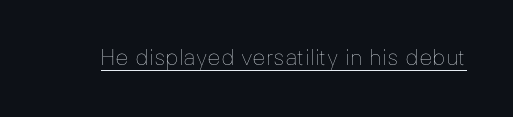
Q: Is the text bold? A: No.
Q: Is the text italic (slanted)? A: No, it is upright.
Q: Is the text underlined? A: Yes.
Q: Is the spacing between letters normal or unusually wide? A: Normal.
